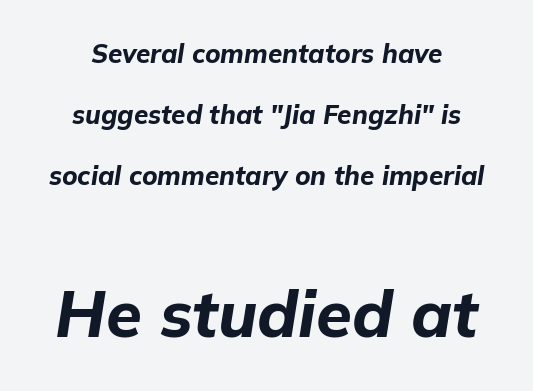
{"italic": "yes", "lean": "right", "slant_degrees": 9, "bold": "yes", "weight": "bold", "width": "normal", "stroke_contrast": "low", "x_height": "medium", "monospaced": "no", "underline": "no", "align": "center", "line_spacing": "loose", "line_spacing_ratio": 2.35, "letter_spacing": "normal", "letter_spacing_em": 0.0, "larger_block": "second", "size_ratio": 2.5, "glyph_px": 65}
